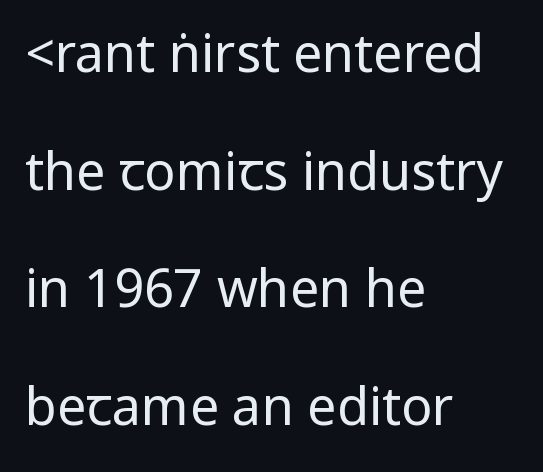
Interline gaps are noticeably wide in this sample. The specimen omits any rule beneath the text block's lines. If you drew a line through each stem, it would be perfectly vertical. Weight: regular or lighter.
